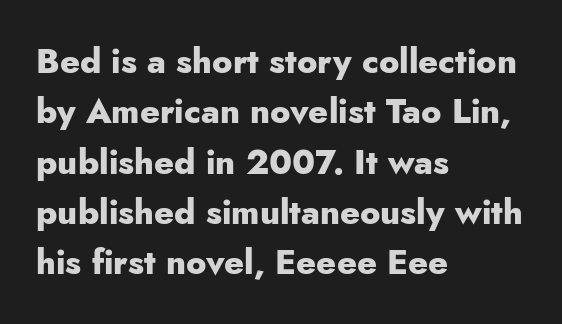
The image shows 34 px heavy sans-serif type, upright; set left-aligned, normal line spacing (1.48x), normal letter spacing, not underlined; low stroke contrast and a small x-height.
